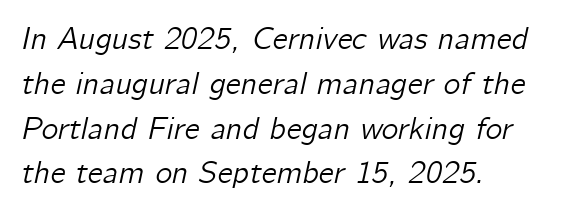
The string is rendered with underlining switched off. Varying glyph widths throughout — classic text-font behaviour. The letters sit at their default tracking, neither squeezed nor spread. A student would call this left alignment; a typographer would say flush left, rag right. The letters are slanted; this is an italic face.
